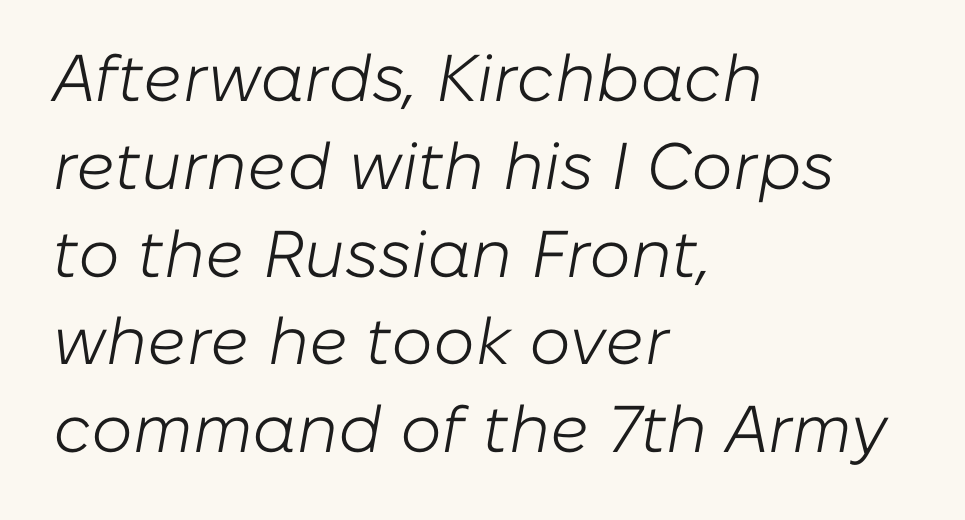
The typography opts for an oblique posture over an upright one. These lines keep a tight, regular rhythm from letter to letter. The line-height multiplier appears to be the usual default. Underline: absent. Summary of weight: not heavy and not bold. A classic flush-left, rag-right setting is used for this passage.
